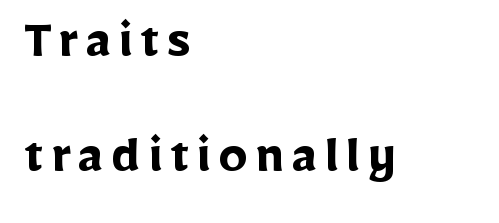
Compared with a centered layout, this one pins lines to the left instead. The passage shown is emphatically bold. Quick note: underline off. The face used here is proportionally spaced, like ordinary book or web type. These lines stand farther apart than default settings would place them. Stroke terminals: plain, sans-serif.
